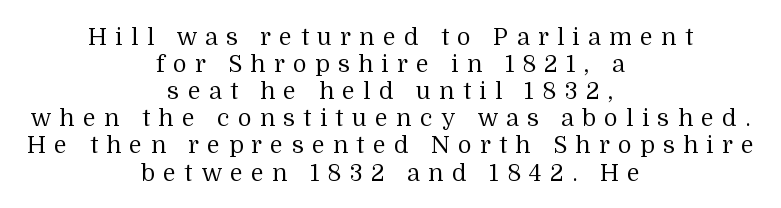
{"italic": "no", "bold": "no", "underline": "no", "align": "center", "line_spacing": "tight", "line_spacing_ratio": 1.13, "letter_spacing": "wide", "letter_spacing_em": 0.34, "glyph_px": 24}
